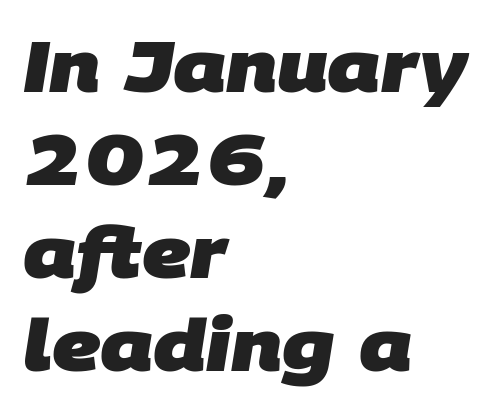
The gap between lines stays unmarked. A typesetter would call this proportional, since set widths differ per character. Short note: letters normally spaced. Baseline-to-baseline distance is the conventional proportion of letter height.
